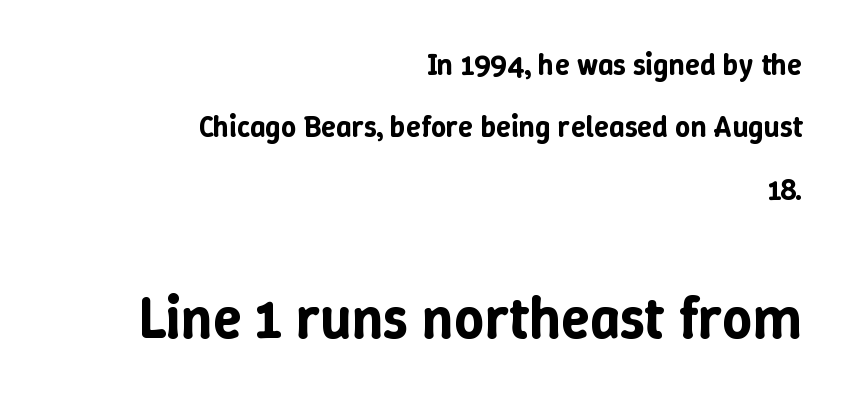
Q: Is the text italic (slanted)? A: No, it is upright.
Q: Is the text underlined? A: No.
Q: How is the paragraph aligned? A: Right-aligned.
Q: Is the spacing between letters normal or unusually wide? A: Normal.
Q: Is the spacing between lines tight, normal or loose? A: Loose.
Q: Which block of text is set in a larger size, the first (top) or the second (bottom)? A: The second (bottom) one.
Q: Width (condensed, normal, or wide)? A: Normal.
Q: Stroke contrast? A: Low.
Q: x-height? A: Medium.
Q: Monospaced? A: No.
